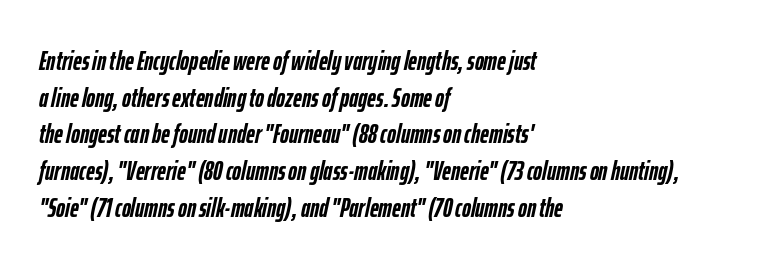
Q: Is the text bold? A: Yes.
Q: Is the text italic (slanted)? A: Yes, it leans right by about 12 degrees.
Q: Is the text underlined? A: No.
Q: How is the paragraph aligned? A: Left-aligned.
Q: Is the spacing between letters normal or unusually wide? A: Normal.
Q: Is the spacing between lines tight, normal or loose? A: Normal.
